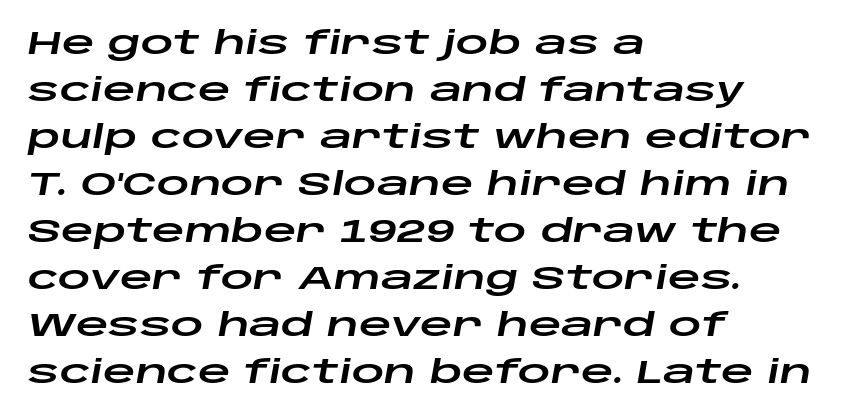
The image shows 32 px wide type, italic (leaning right); set left-aligned, normal line spacing (1.47x), normal letter spacing, not underlined; low stroke contrast and a large x-height.
